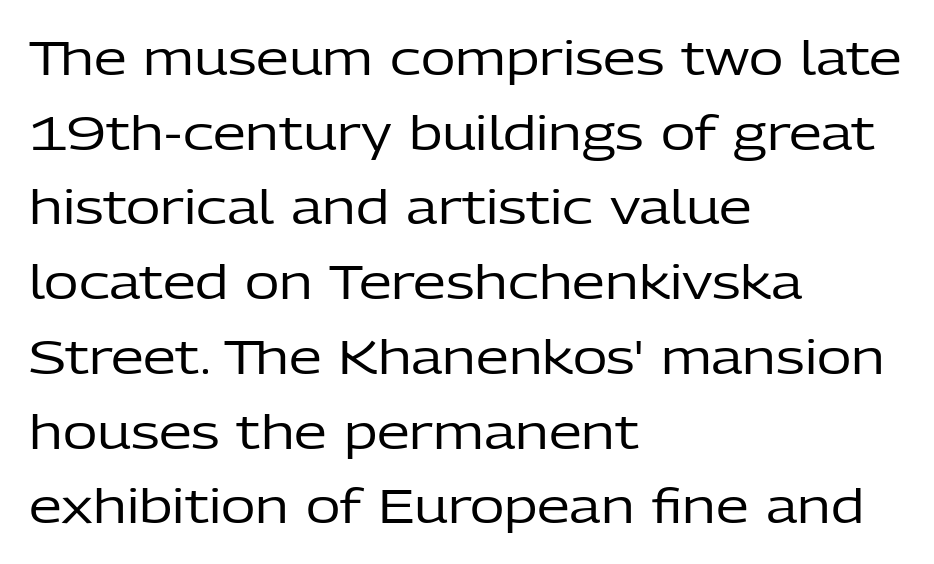
{"serif": "no", "italic": "no", "bold": "no", "weight": "regular", "width": "normal", "stroke_contrast": "low", "x_height": "medium", "monospaced": "no", "underline": "no", "align": "left", "line_spacing": "normal", "line_spacing_ratio": 1.59, "letter_spacing": "normal", "letter_spacing_em": 0.0, "glyph_px": 47}
